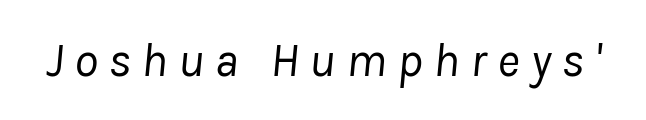
{"italic": "yes", "lean": "right", "slant_degrees": 8, "bold": "no", "weight": "regular", "width": "normal", "stroke_contrast": "low", "x_height": "medium", "monospaced": "no", "underline": "no", "letter_spacing": "wide", "letter_spacing_em": 0.22, "glyph_px": 48}
